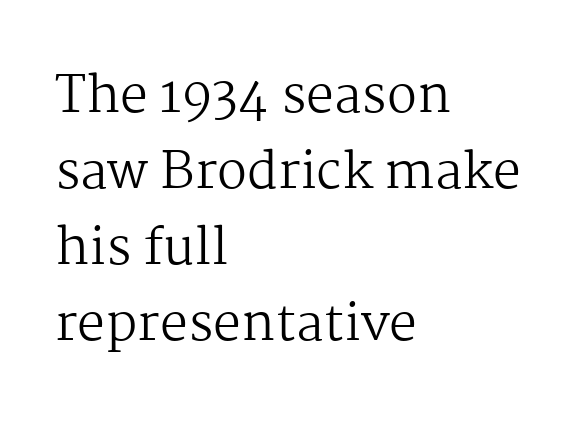
This is not heavy type; no bold has been used. Ordinary non-slanted type is in use. You could call the tracking neutral — neither tight nor loose. Visually the block forms a straight wall on the left and a jagged coastline on the right. Vertical spacing — default.
